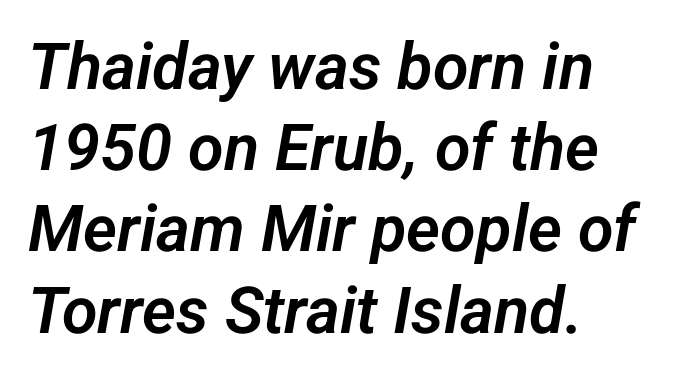
{"serif": "no", "width": "normal", "stroke_contrast": "low", "x_height": "medium", "monospaced": "no", "underline": "no", "align": "left", "line_spacing": "normal", "line_spacing_ratio": 1.25, "letter_spacing": "normal", "letter_spacing_em": 0.0, "glyph_px": 65}
